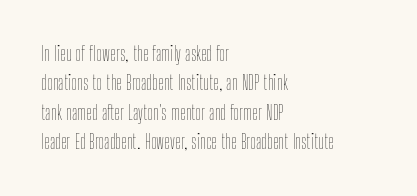
The image shows 20 px text type, upright; set left-aligned, normal line spacing (1.47x), normal letter spacing, not underlined.
